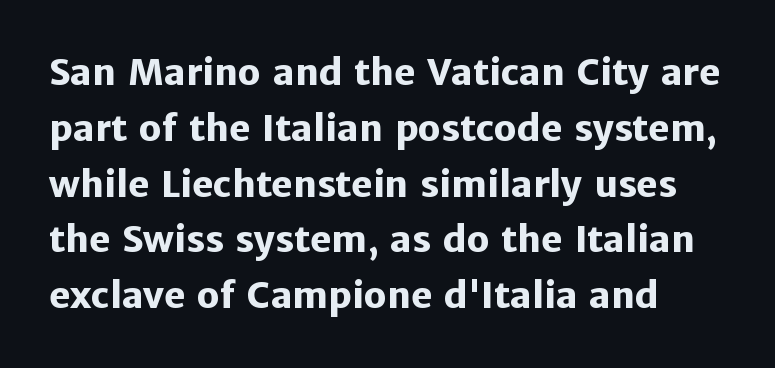
The image shows 36 px heavy sans-serif type, upright; set normal line spacing (1.55x), normal letter spacing, not underlined; low stroke contrast and a medium x-height.
